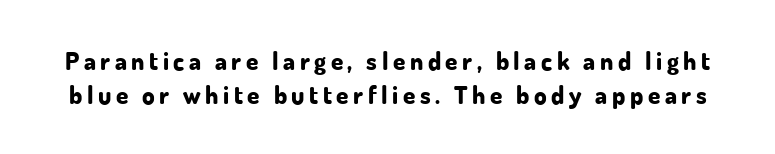
{"italic": "no", "bold": "yes", "underline": "no", "line_spacing": "normal", "line_spacing_ratio": 1.36, "glyph_px": 25}
